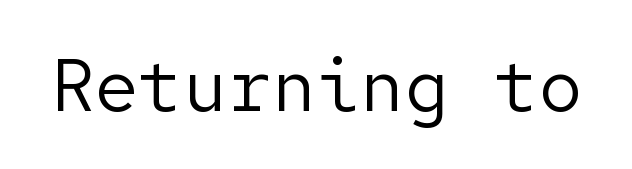
The image shows 74 px regular-weight sans-serif type, upright; set normal letter spacing, not underlined; low stroke contrast and a medium x-height.
